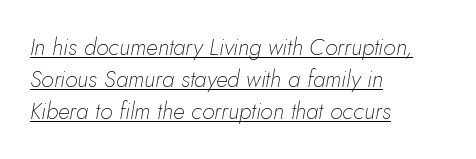
This reads as an unemphasized weight, regular at the heaviest. The space between consecutive lines is moderate. Slant detected: the letters are inclined. There is no visible air inserted between adjacent glyphs. Which margin do the lines hug? The left one — the right edge is uneven.
